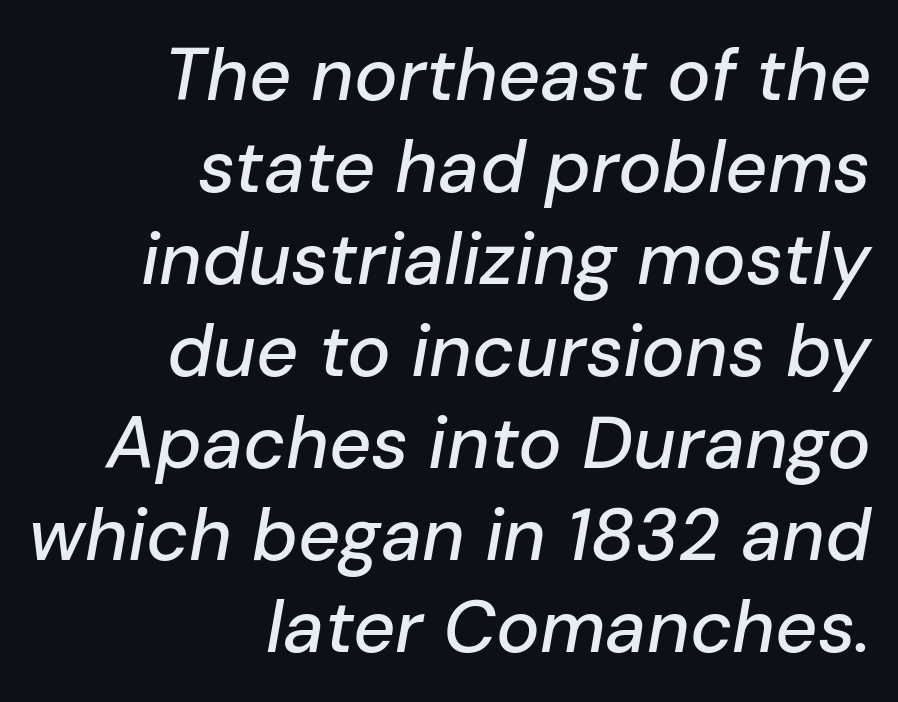
The image shows 73 px text type, italic (leaning right); set right-aligned, normal line spacing (1.26x), normal letter spacing, not underlined; low stroke contrast and a medium x-height.
